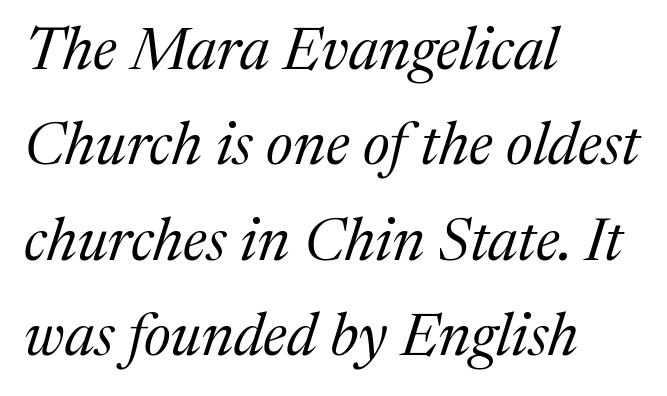
{"serif": "yes", "italic": "yes", "lean": "right", "slant_degrees": 17, "bold": "no", "weight": "regular", "width": "normal", "stroke_contrast": "medium", "x_height": "medium", "monospaced": "no", "underline": "no", "align": "left", "line_spacing": "normal", "line_spacing_ratio": 1.59, "letter_spacing": "normal", "letter_spacing_em": 0.0, "glyph_px": 60}
